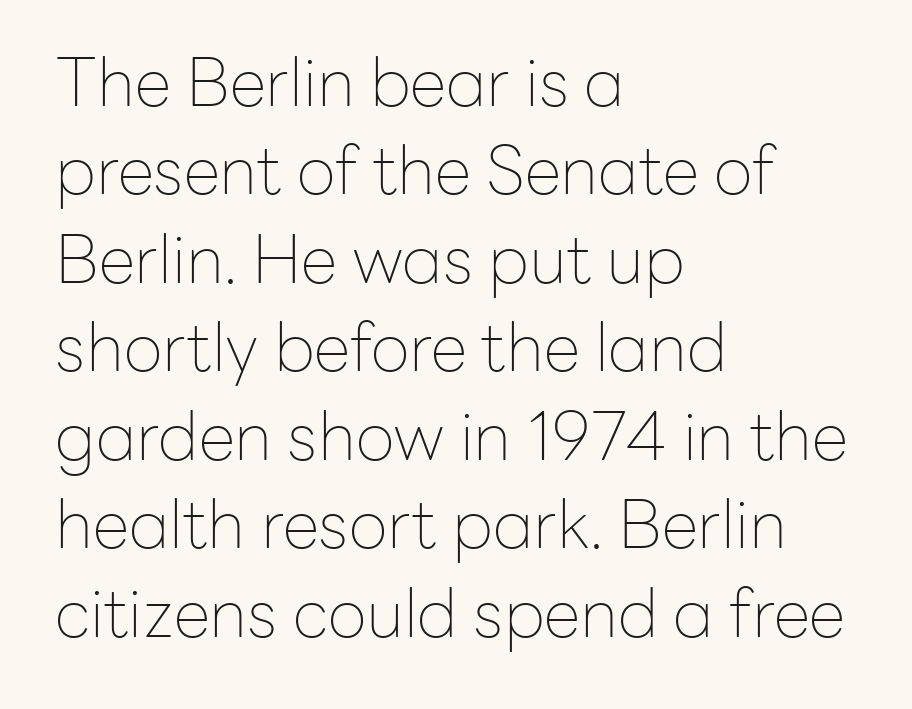
Check under the words: just untouched page. Look at the bottom of the vertical strokes: they stop flat, with no serifs. When letters stand straight like this, we call the style roman or upright. Weight: in the light-to-regular range.
